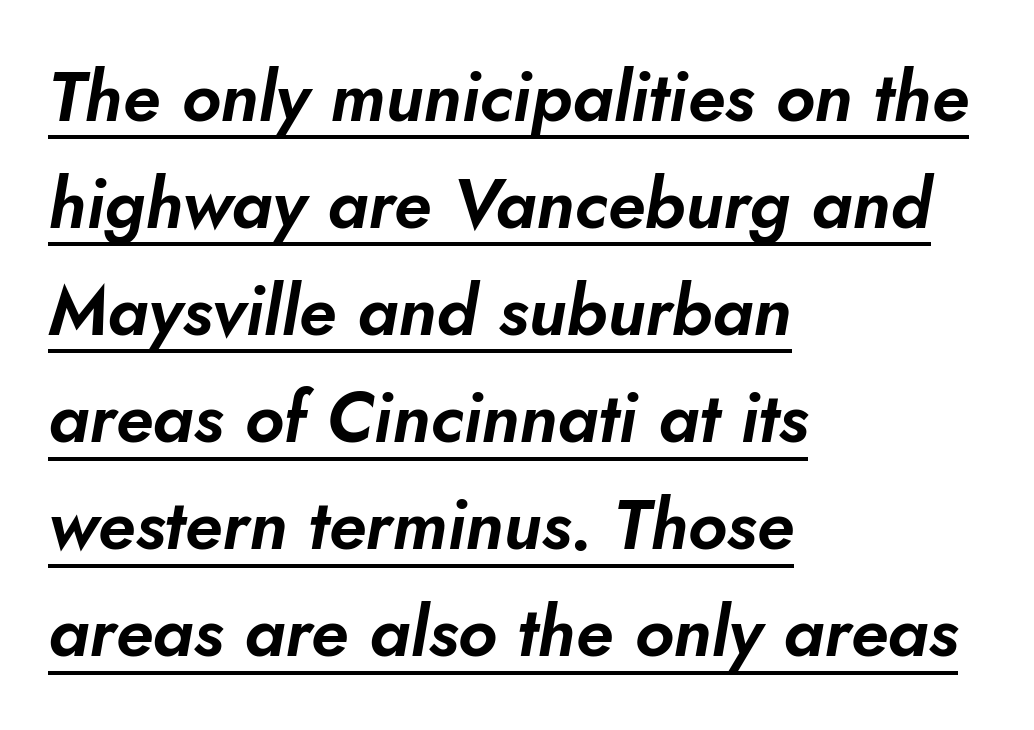
Q: Is the text italic (slanted)? A: Yes, it leans right by about 10 degrees.
Q: Is the text underlined? A: Yes.
Q: How is the paragraph aligned? A: Left-aligned.
Q: Is the spacing between letters normal or unusually wide? A: Normal.
Q: Is the spacing between lines tight, normal or loose? A: Normal.
Q: Width (condensed, normal, or wide)? A: Normal.
Q: Stroke contrast? A: Low.
Q: x-height? A: Small.
Q: Monospaced? A: No.
